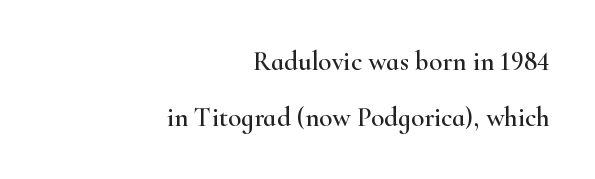
{"italic": "no", "underline": "no", "align": "right", "line_spacing": "loose", "line_spacing_ratio": 2.07, "letter_spacing": "normal", "letter_spacing_em": 0.0, "glyph_px": 27}
